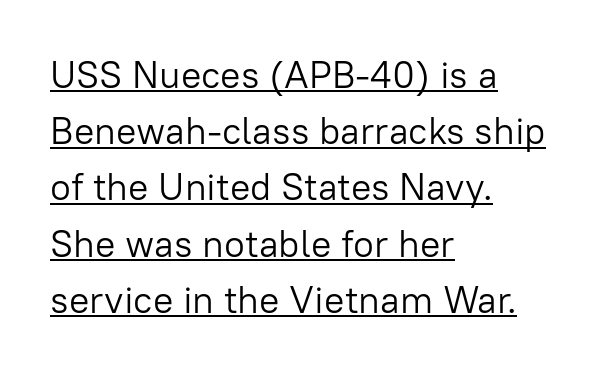
The image shows 38 px light sans-serif type, upright; set left-aligned, normal line spacing (1.48x), normal letter spacing, underlined; low stroke contrast and a medium x-height.
